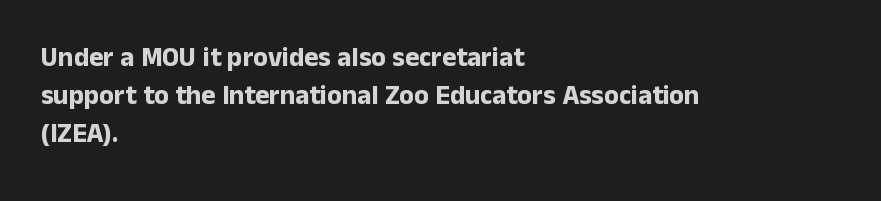
Q: Is the text bold? A: Yes.
Q: Is the text italic (slanted)? A: No, it is upright.
Q: Is the text underlined? A: No.
Q: How is the paragraph aligned? A: Left-aligned.
Q: Is the spacing between letters normal or unusually wide? A: Normal.
Q: Is the spacing between lines tight, normal or loose? A: Normal.
